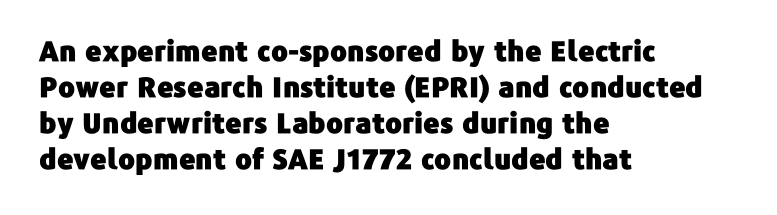
The image shows 28 px sans-serif type, upright; set left-aligned, normal line spacing (1.28x), normal letter spacing, not underlined; low stroke contrast and a medium x-height.
